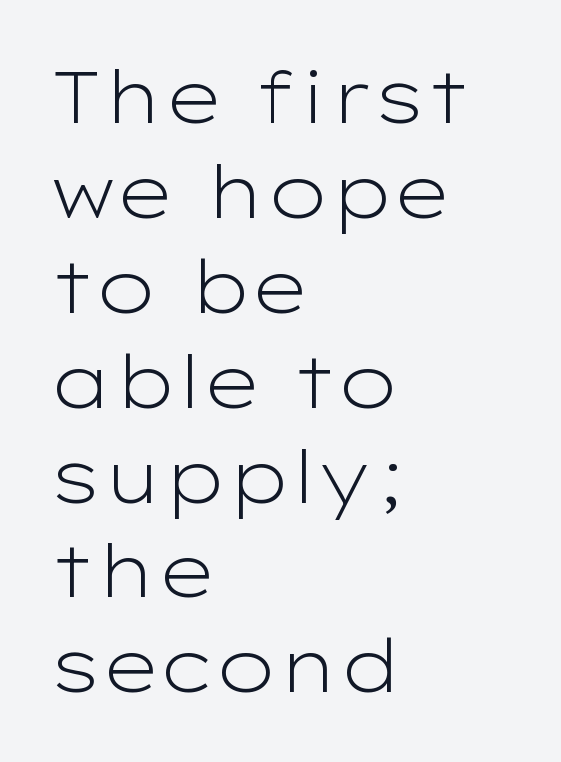
Q: Is the text bold? A: No.
Q: Is the text italic (slanted)? A: No, it is upright.
Q: Is the typeface a serif or a sans-serif typeface? A: Sans-serif.
Q: Is the text underlined? A: No.
Q: How is the paragraph aligned? A: Left-aligned.
Q: Is the spacing between letters normal or unusually wide? A: Normal.
Q: Is the spacing between lines tight, normal or loose? A: Normal.
Q: Width (condensed, normal, or wide)? A: Wide.
Q: Stroke contrast? A: Low.
Q: x-height? A: Medium.
Q: Monospaced? A: No.
